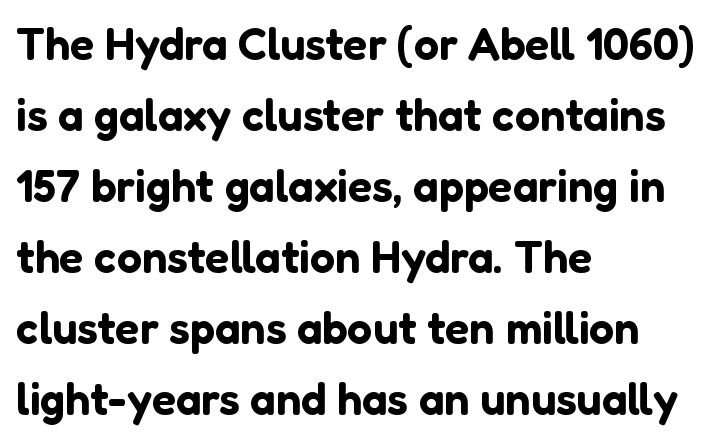
The image shows 45 px sans-serif type, upright; set left-aligned, normal line spacing (1.58x), normal letter spacing, not underlined; low stroke contrast and a medium x-height.
